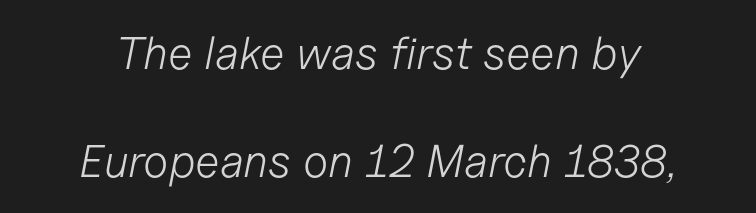
These lines keep a tight, regular rhythm from letter to letter. Layout note: lines centered. Underlining? Definitely not there. Weight: not bold — regular or lighter.
